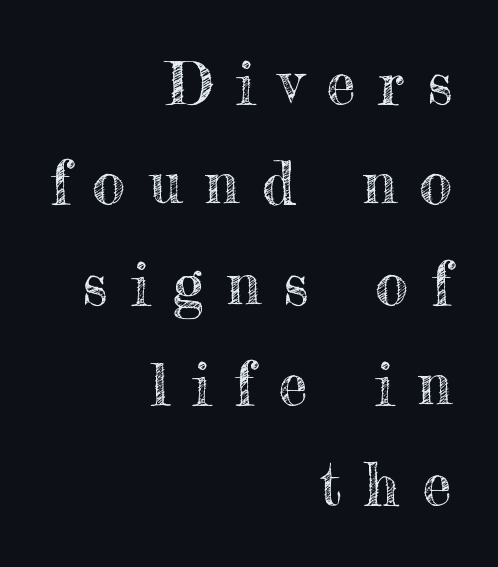
The image shows 59 px text type, upright; set right-aligned, normal line spacing (1.7x), unusually wide letter spacing (+0.39 em), not underlined; a small x-height.
